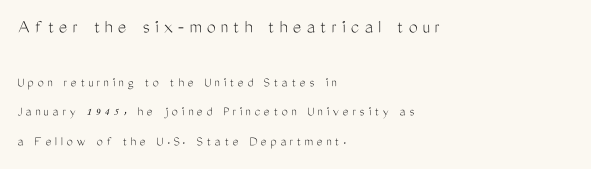
The first block has been scaled up relative to the second. Do the letters lean? They stand straight. The lines in this sample share a left origin and differ only in where they stop. The space directly below the letters is spotless. There is plenty of visible air inserted between adjacent glyphs.
